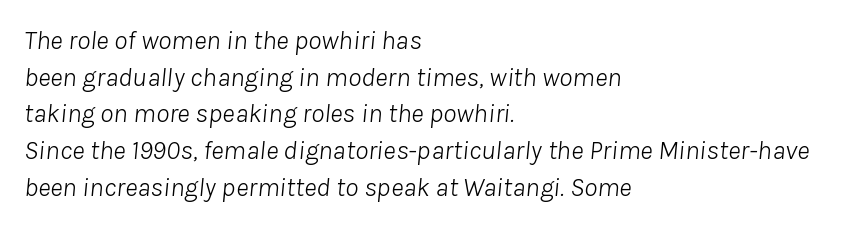
Stems and bowls with no extra thickness — not bold. Quick note: italic. Check under the words: just untouched page. Compared with a centered layout, this one pins lines to the left instead. How are the letters spaced? Ordinarily, with no added tracking. Quick note: interline space is typical.
